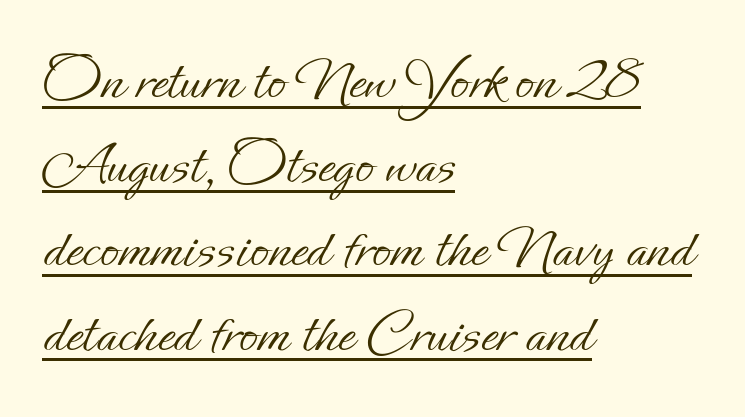
Q: Is the text bold? A: No.
Q: Is the text italic (slanted)? A: Yes.
Q: Is the text underlined? A: Yes.
Q: How is the paragraph aligned? A: Left-aligned.
Q: Is the spacing between letters normal or unusually wide? A: Normal.
Q: Is the spacing between lines tight, normal or loose? A: Normal.
Q: Width (condensed, normal, or wide)? A: Normal.
Q: Stroke contrast? A: Low.
Q: x-height? A: Small.
Q: Monospaced? A: No.
